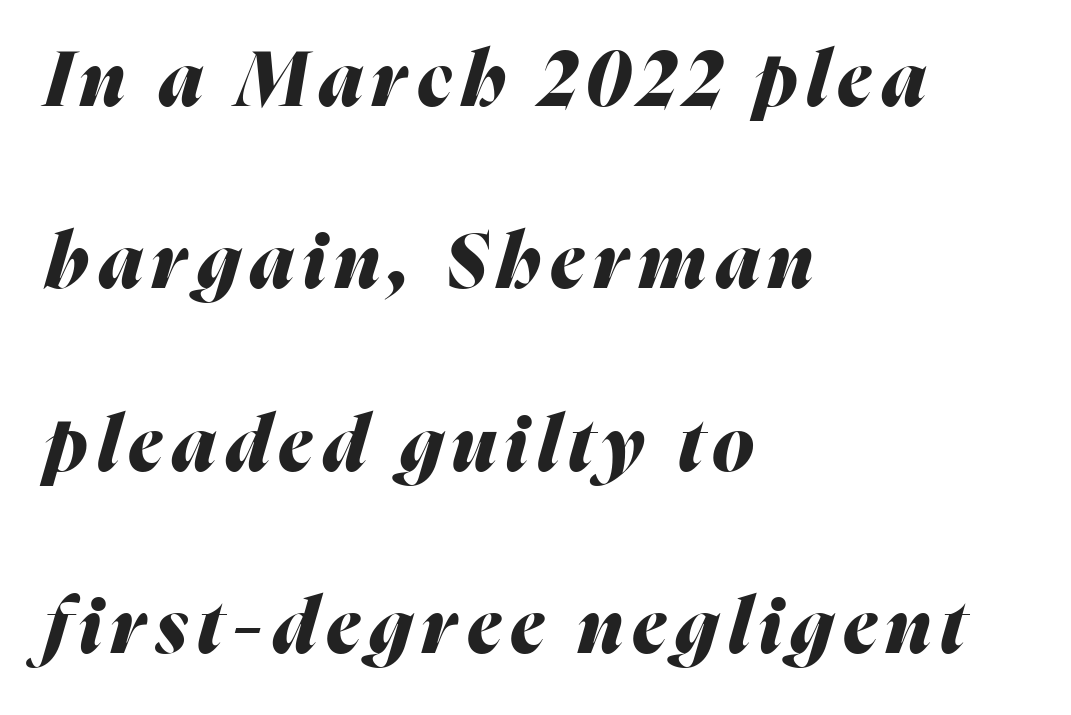
{"italic": "yes", "lean": "right", "slant_degrees": 16, "bold": "yes", "weight": "heavy", "width": "normal", "stroke_contrast": "medium", "x_height": "medium", "monospaced": "no", "underline": "no", "align": "left", "line_spacing": "loose", "line_spacing_ratio": 2.4, "glyph_px": 76}
